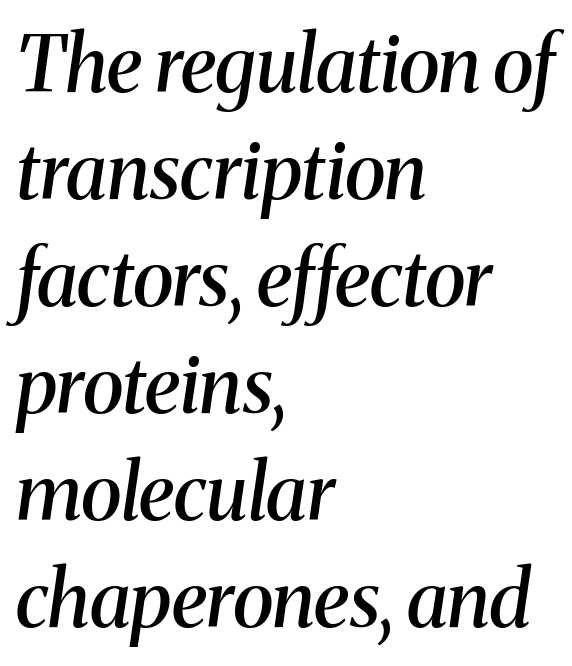
As a designer I'd log this as weight 600, semibold. In terms of letterform style, serifs are clearly present. The baseline area is clear. Successive baselines arrive at the customary interval. The tracking reads as untouched default to a designer's eye. Alignment: flush left.
